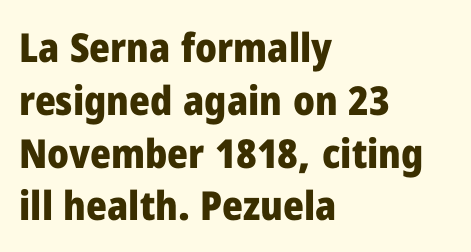
Q: Is the text bold? A: Yes.
Q: Is the text italic (slanted)? A: No, it is upright.
Q: Is the typeface a serif or a sans-serif typeface? A: Sans-serif.
Q: Is the text underlined? A: No.
Q: How is the paragraph aligned? A: Left-aligned.
Q: Is the spacing between letters normal or unusually wide? A: Normal.
Q: Is the spacing between lines tight, normal or loose? A: Normal.
Q: Width (condensed, normal, or wide)? A: Normal.
Q: Stroke contrast? A: Low.
Q: x-height? A: Medium.
Q: Monospaced? A: No.
